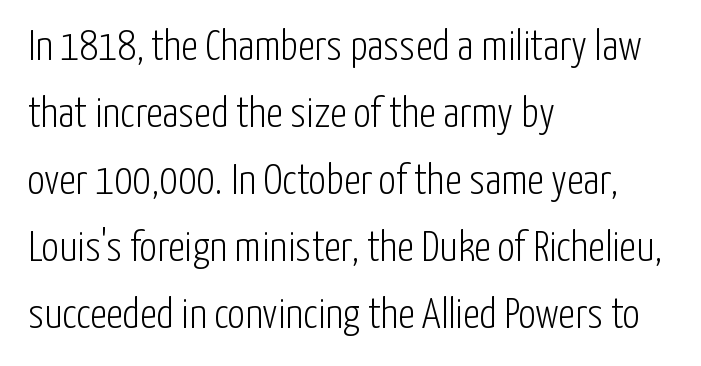
The image shows 43 px light, condensed sans-serif type, upright; set left-aligned, normal line spacing (1.56x), normal letter spacing, not underlined; low stroke contrast and a medium x-height.
